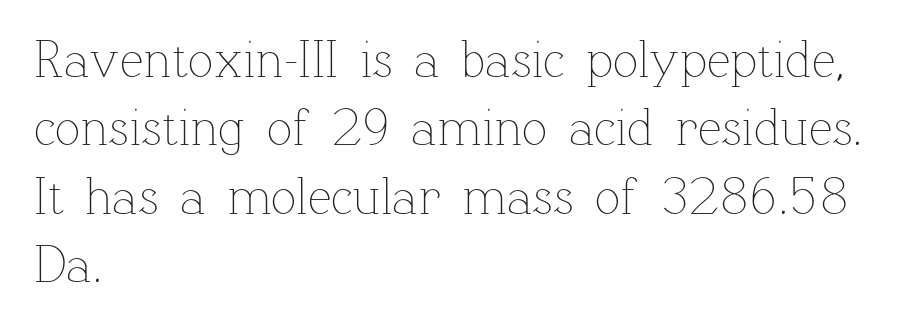
The image shows 53 px thin type, upright; set left-aligned, normal line spacing (1.29x), normal letter spacing, not underlined; low stroke contrast and a medium x-height.
